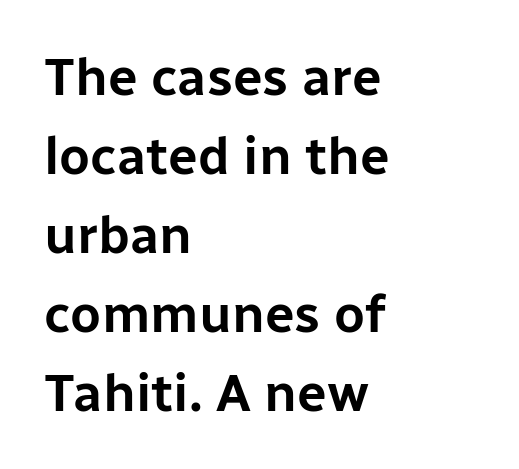
{"serif": "no", "italic": "no", "width": "normal", "stroke_contrast": "low", "x_height": "medium", "monospaced": "no", "underline": "no", "align": "left", "line_spacing": "normal", "line_spacing_ratio": 1.49, "letter_spacing": "normal", "letter_spacing_em": 0.0, "glyph_px": 53}
